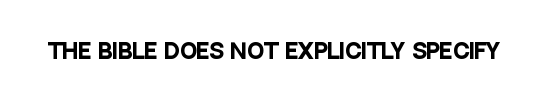
{"italic": "no", "bold": "yes", "underline": "no", "letter_spacing": "normal", "letter_spacing_em": 0.0, "glyph_px": 20}
